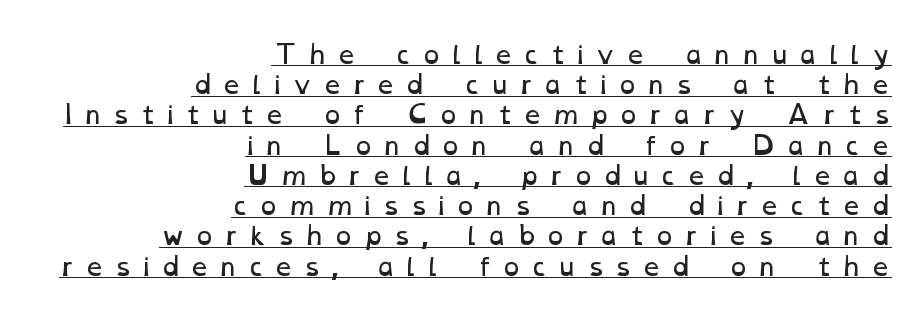
The image shows 25 px text type; set right-aligned, line spacing 1.21x, unusually wide letter spacing (+0.33 em), underlined.
